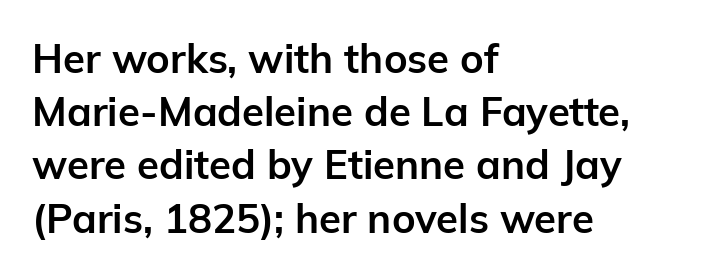
Q: Is the text bold? A: Yes.
Q: Is the text italic (slanted)? A: No, it is upright.
Q: Is the typeface a serif or a sans-serif typeface? A: Sans-serif.
Q: Is the text underlined? A: No.
Q: How is the paragraph aligned? A: Left-aligned.
Q: Is the spacing between letters normal or unusually wide? A: Normal.
Q: Is the spacing between lines tight, normal or loose? A: Normal.
Q: Width (condensed, normal, or wide)? A: Normal.
Q: Stroke contrast? A: Low.
Q: x-height? A: Medium.
Q: Monospaced? A: No.
